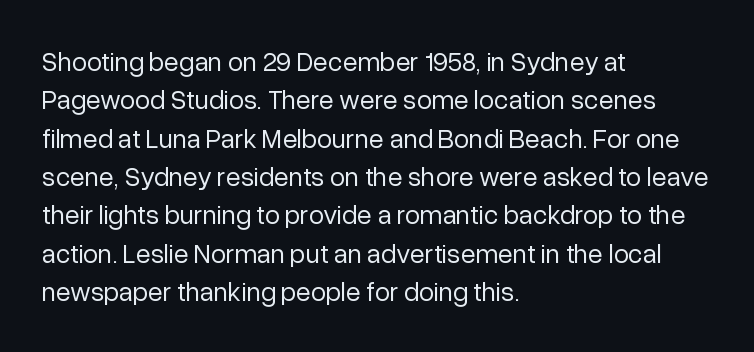
{"italic": "no", "bold": "no", "underline": "no", "align": "left", "line_spacing": "normal", "line_spacing_ratio": 1.42, "letter_spacing": "normal", "letter_spacing_em": 0.0, "glyph_px": 27}
